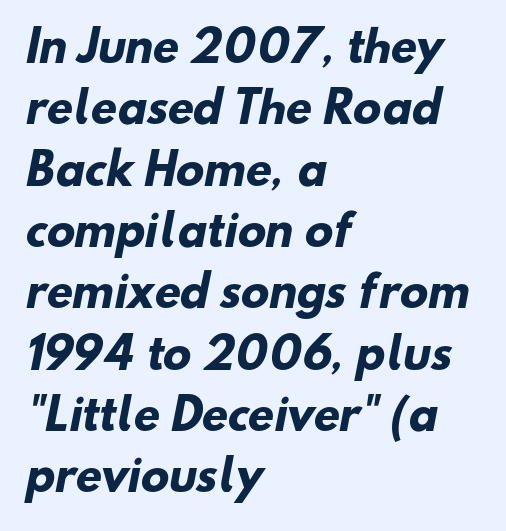
The image shows 42 px heavy sans-serif type; set left-aligned, normal line spacing (1.46x), normal letter spacing, not underlined; low stroke contrast and a small x-height.
